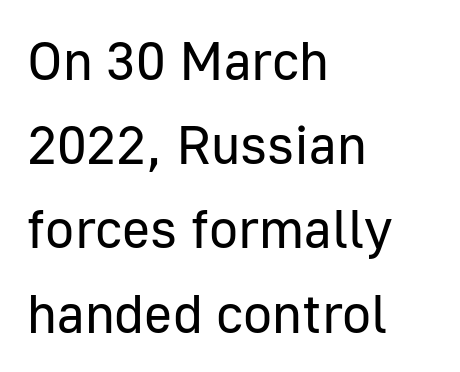
The image shows 54 px regular-weight sans-serif type, upright; set left-aligned, normal line spacing (1.56x), normal letter spacing, not underlined; low stroke contrast and a medium x-height.
